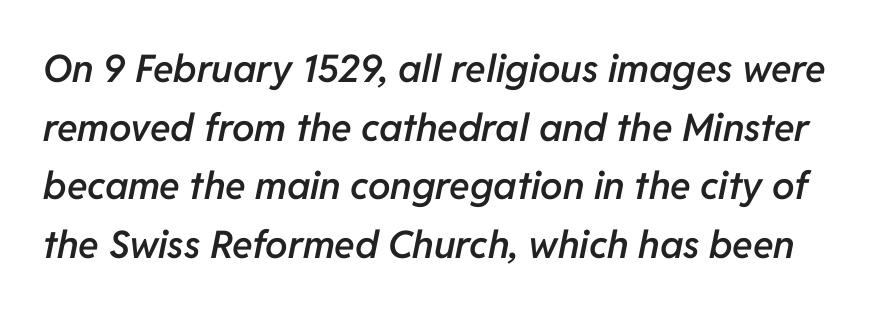
Q: Is the text bold? A: Semi-bold.
Q: Is the text italic (slanted)? A: Yes, it leans right by about 11 degrees.
Q: Is the text underlined? A: No.
Q: Is the spacing between letters normal or unusually wide? A: Normal.
Q: Is the spacing between lines tight, normal or loose? A: Normal.
Q: Width (condensed, normal, or wide)? A: Normal.
Q: Stroke contrast? A: Low.
Q: x-height? A: Medium.
Q: Monospaced? A: No.
